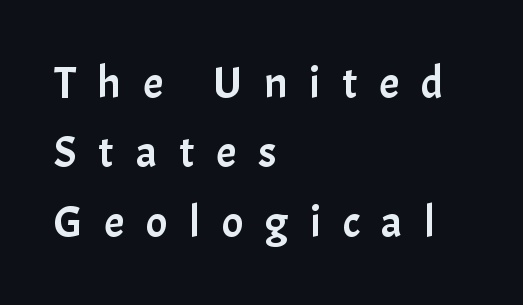
Any mark beneath the type? The region is blank. Vertical strokes here are truly vertical. Do the characters align in a grid? No, the font is proportional. How would I describe the line gaps? Plain and ordinary. The paragraph shown leans on its left margin.
